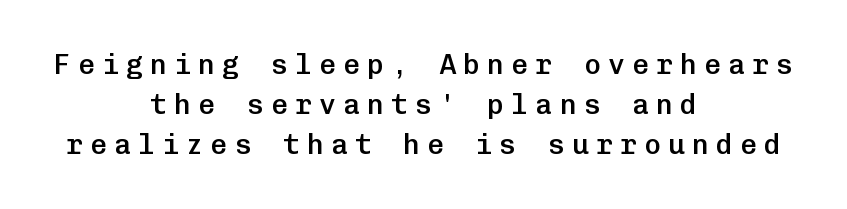
The image shows 28 px semibold sans-serif type, upright, monospaced; set centered, normal line spacing (1.43x), unusually wide letter spacing (+0.26 em), not underlined; low stroke contrast and a medium x-height.
